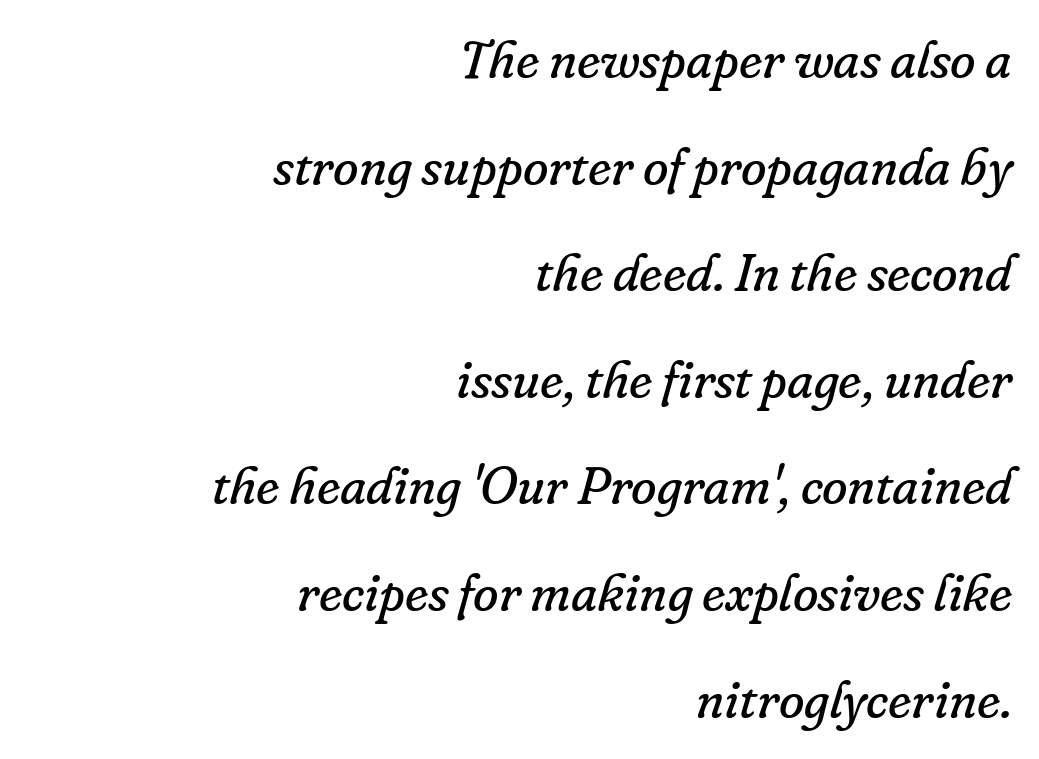
Looks like regular typesetting: each glyph gets only the width it needs. The rendering keeps characters at their native spacing. In CSS terms this would be text-align: right. You can tell it's italic because the verticals aren't actually vertical.
